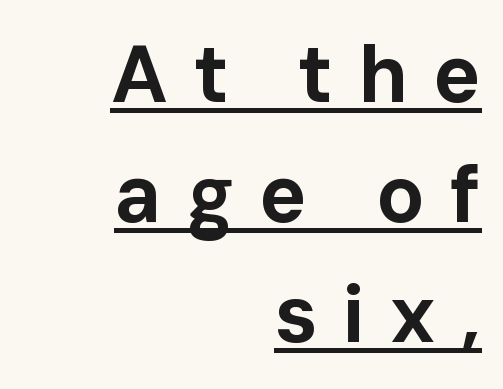
Descenders here cross a horizontal rule under the line. Reading down the block, your eye finds every line finishing at a fixed right position. Ascenders rise straight up at ninety degrees. The designer went with a sans here, leaving each stem footless. The rows are spaced the way most documents space them. Weight check: bold — yes, fully.
